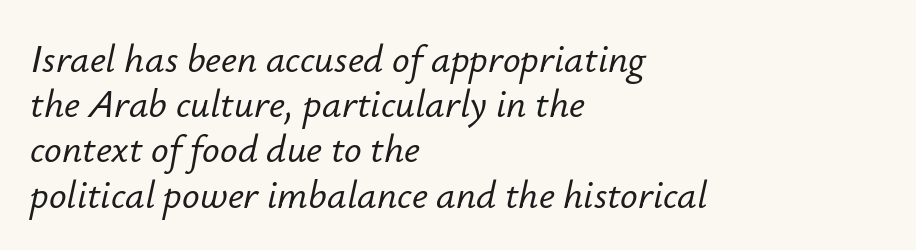
Q: Is the text italic (slanted)? A: Yes, it leans right by about 12 degrees.
Q: Is the text underlined? A: No.
Q: How is the paragraph aligned? A: Left-aligned.
Q: Is the spacing between letters normal or unusually wide? A: Normal.
Q: Width (condensed, normal, or wide)? A: Normal.
Q: Stroke contrast? A: Low.
Q: x-height? A: Small.
Q: Monospaced? A: No.
